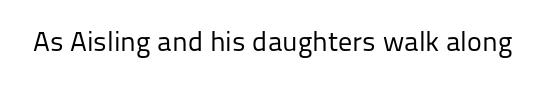
The specimen omits any rule beneath the text block's lines. Short note: letters normally spaced. Vertical strokes here are truly vertical. Note the varied advance widths — an 'i' is clearly narrower than an 'm'. The face used here is a sans, in the tradition of grotesques and geometrics.
